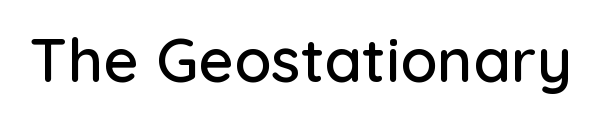
{"serif": "no", "italic": "no", "width": "normal", "stroke_contrast": "low", "x_height": "medium", "monospaced": "no", "underline": "no", "letter_spacing": "normal", "letter_spacing_em": 0.0, "glyph_px": 61}
